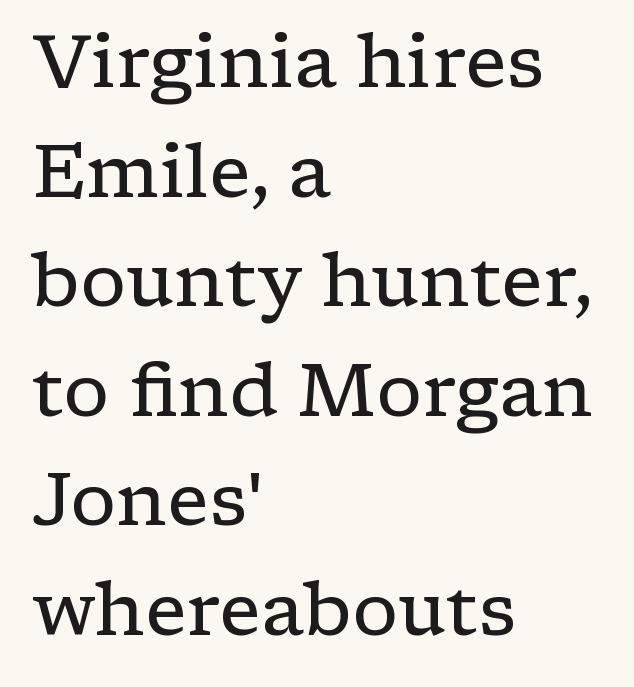
You can tell it's not italic because the verticals are truly vertical. Lines of text with bare space underneath. Varying glyph widths throughout — classic text-font behaviour. Does the leading feel generous? No, just average. Type style note: has serifs. Stems here are at most as thick as an everyday book face.
